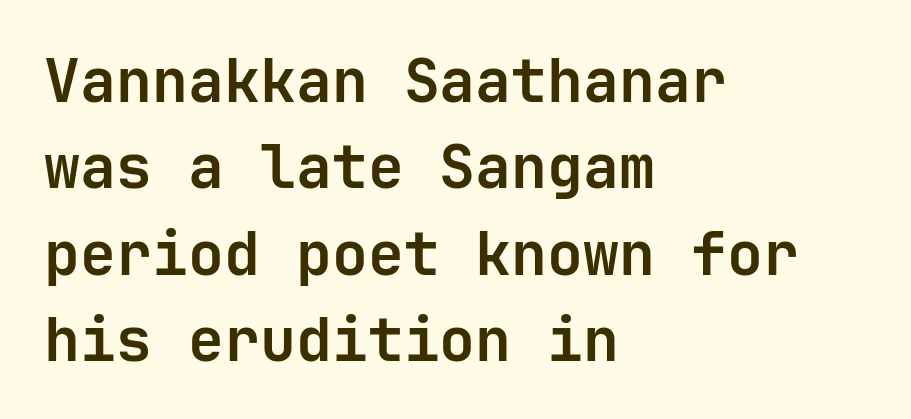
The image shows 60 px semibold sans-serif type, upright; set left-aligned, normal line spacing (1.44x), normal letter spacing, not underlined; low stroke contrast and a medium x-height.
